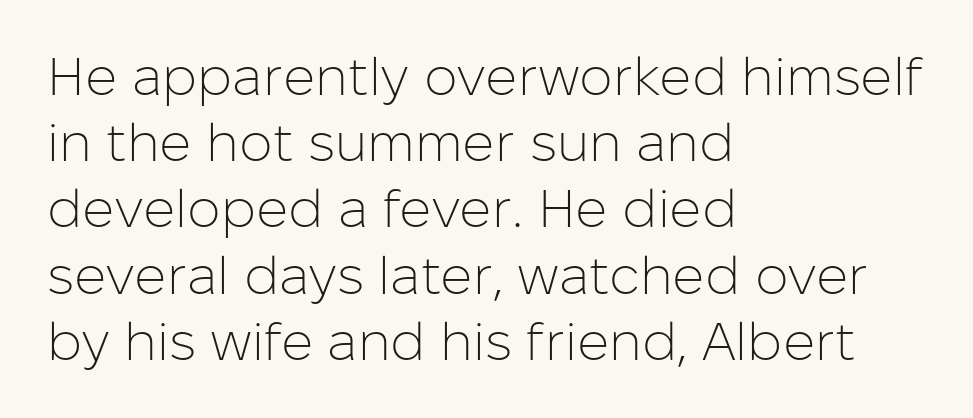
Q: Is the text bold? A: No.
Q: Is the text italic (slanted)? A: No, it is upright.
Q: Is the typeface a serif or a sans-serif typeface? A: Sans-serif.
Q: Is the text underlined? A: No.
Q: How is the paragraph aligned? A: Left-aligned.
Q: Is the spacing between letters normal or unusually wide? A: Normal.
Q: Is the spacing between lines tight, normal or loose? A: Normal.
Q: Width (condensed, normal, or wide)? A: Normal.
Q: Stroke contrast? A: Low.
Q: x-height? A: Medium.
Q: Monospaced? A: No.
